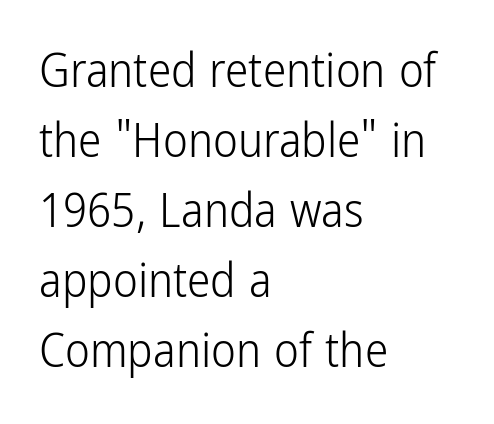
Stroke thickness stays within the range of a standard reading face or lighter. Quick note: not italic, upright. Every row of glyphs begins at an identical x-position on the left. Compared with typical body copy, the letter spacing here is the same. This sample uses a sans-serif face. The strip under each line holds only bare page.
